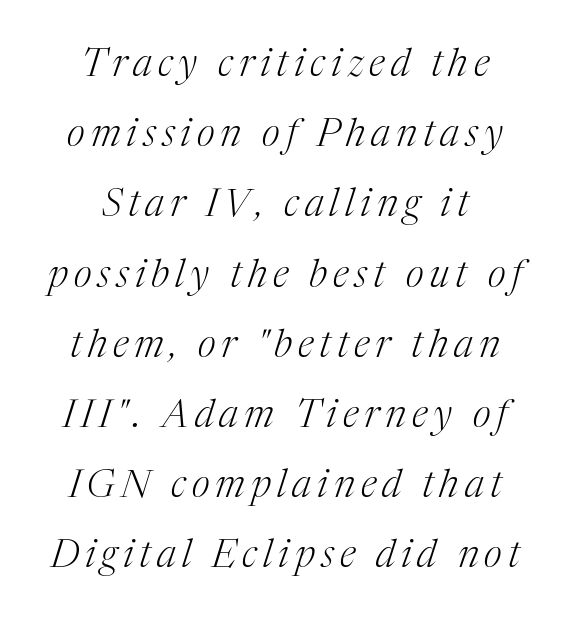
The image shows 39 px light serif type, italic (leaning right); set line spacing 1.8x, not underlined; medium stroke contrast and a medium x-height.
